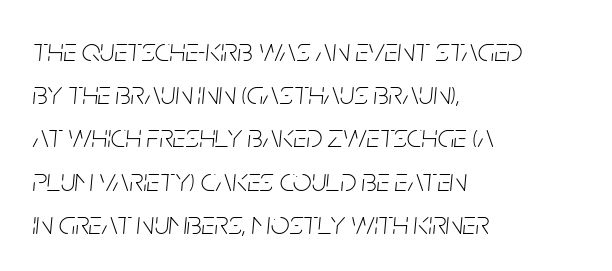
Does the copy run flush right? No — it runs flush left. The type is set solid horizontally, with unmodified tracking. The letters look calm and open, with moderate or lighter stems. Think of a printed novel: that variable character pitch is what you see here. Baseline-to-baseline distance is the conventional proportion of letter height. The glyphs look as if they've been sheared to an angle.
